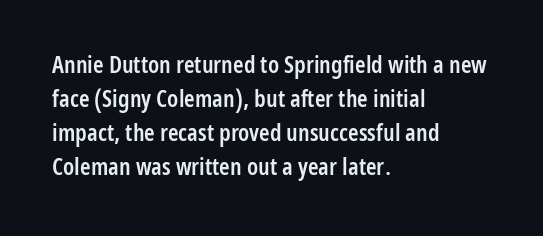
{"italic": "no", "bold": "semi", "underline": "no", "align": "left", "line_spacing": "normal", "line_spacing_ratio": 1.41, "letter_spacing": "normal", "letter_spacing_em": 0.0, "glyph_px": 24}
